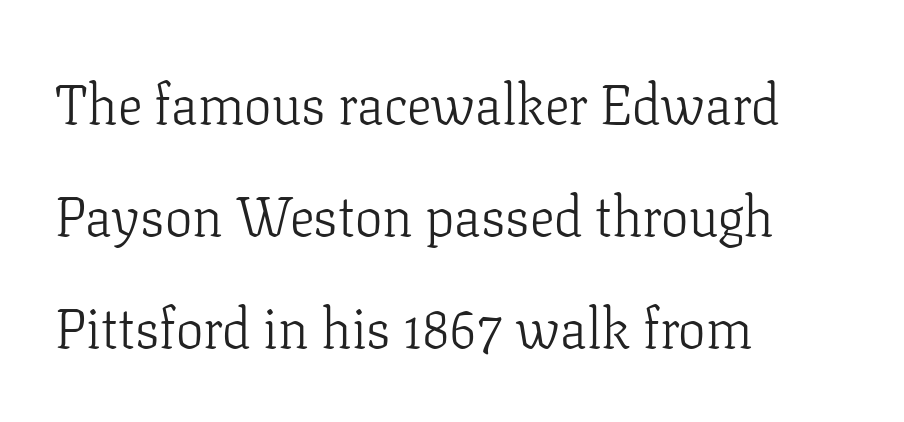
Heaviness? Minimal to ordinary, like unemphasized prose. Between one letter and the next there's only the usual sliver of space. Do the characters align in a grid? No, the font is proportional. The space beneath each line is pristine and unruled. The rendering shows small feet on the letterforms — a serif design. One glance says open: line gaps are wider than usual.
